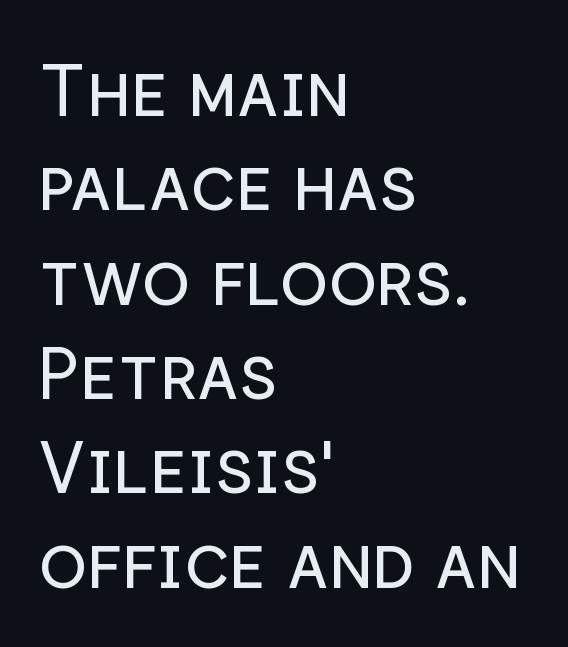
The image shows 72 px regular-weight sans-serif type, upright; set left-aligned, normal line spacing (1.31x), normal letter spacing, not underlined; low stroke contrast and a medium x-height.
